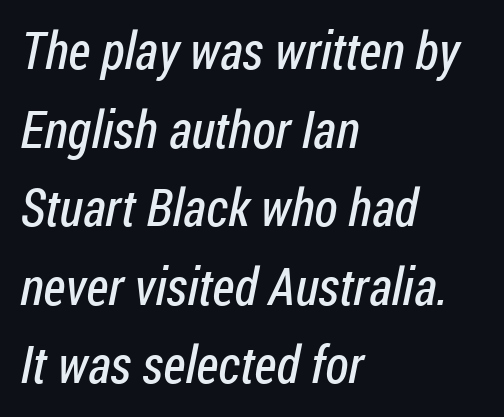
This sample has the flowing, uneven cadence of proportional lettering. Check where the strokes stop: nothing finishes them off — pure sans. The rag falls on the right side of this text block. Students, observe: this is what conventionally led text looks like.
